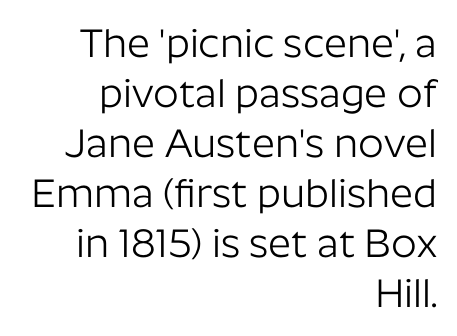
The image shows 40 px light sans-serif type, upright; set right-aligned, normal line spacing (1.25x), normal letter spacing, not underlined; low stroke contrast and a medium x-height.
